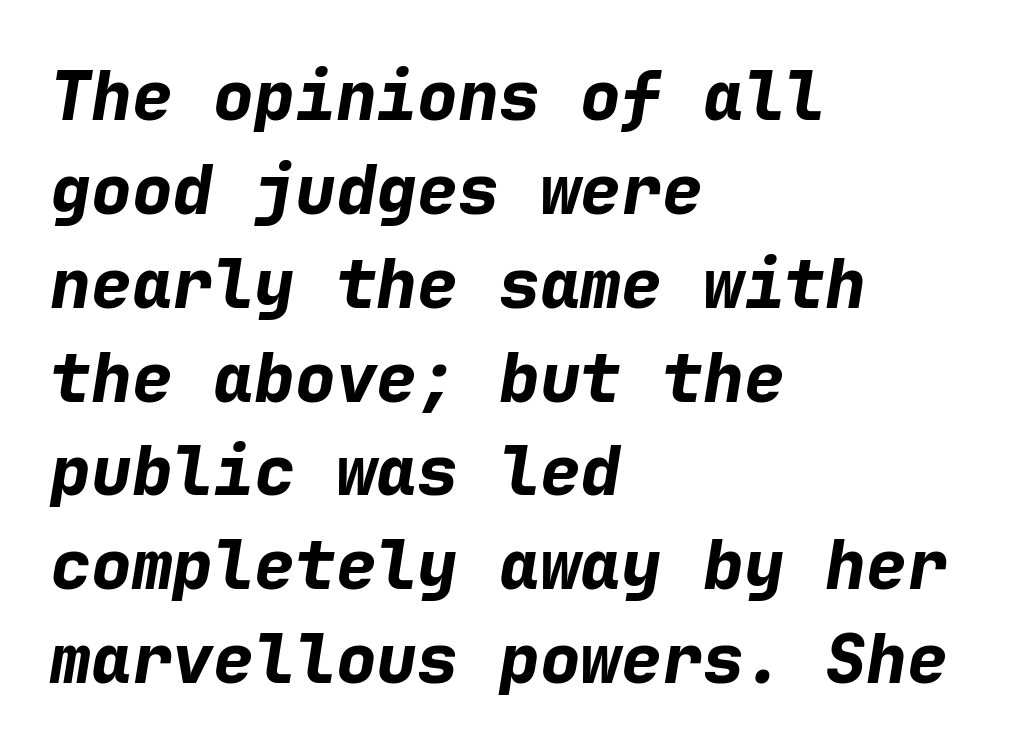
{"italic": "yes", "lean": "right", "slant_degrees": 9, "bold": "yes", "weight": "bold", "width": "normal", "stroke_contrast": "low", "x_height": "medium", "monospaced": "yes", "underline": "no", "align": "left", "line_spacing": "normal", "line_spacing_ratio": 1.38, "letter_spacing": "normal", "letter_spacing_em": 0.0, "glyph_px": 68}
